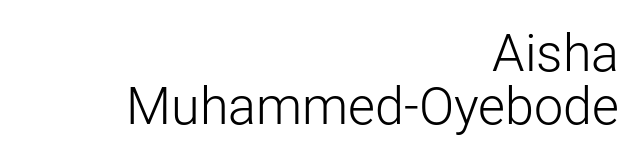
{"serif": "no", "italic": "no", "bold": "no", "weight": "light", "width": "normal", "stroke_contrast": "low", "x_height": "medium", "monospaced": "no", "underline": "no", "align": "right", "line_spacing": "tight", "line_spacing_ratio": 1.02, "letter_spacing": "normal", "letter_spacing_em": 0.0, "glyph_px": 52}
